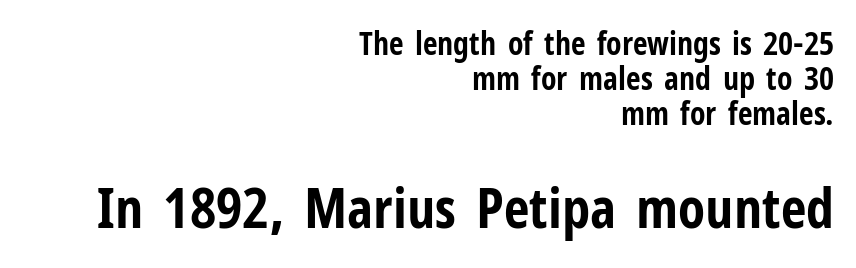
In terms of letterspacing, this is plain default setting. Do the characters align in a grid? No, the font is proportional. The font family rendered here belongs to the sans-serif group. Nobody drew a line under any word here. The composition opens small and finishes big. In terms of leading, this rendering errs on the cramped side.
